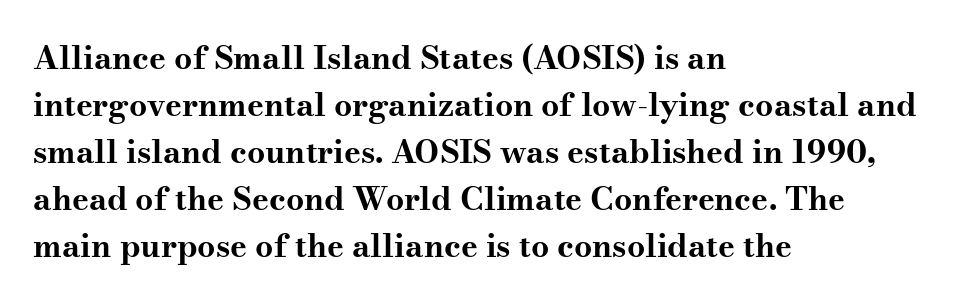
{"serif": "yes", "italic": "no", "bold": "yes", "weight": "bold", "width": "wide", "stroke_contrast": "medium", "x_height": "small", "monospaced": "no", "underline": "no", "align": "left", "line_spacing": "normal", "line_spacing_ratio": 1.47, "letter_spacing": "normal", "letter_spacing_em": 0.0, "glyph_px": 32}
